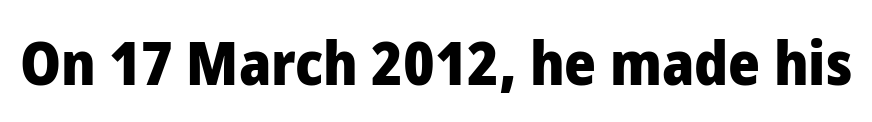
Q: Is the text bold? A: Yes.
Q: Is the text italic (slanted)? A: No, it is upright.
Q: Is the typeface a serif or a sans-serif typeface? A: Sans-serif.
Q: Is the text underlined? A: No.
Q: Is the spacing between letters normal or unusually wide? A: Normal.
Q: Width (condensed, normal, or wide)? A: Normal.
Q: Stroke contrast? A: Low.
Q: x-height? A: Medium.
Q: Monospaced? A: No.
